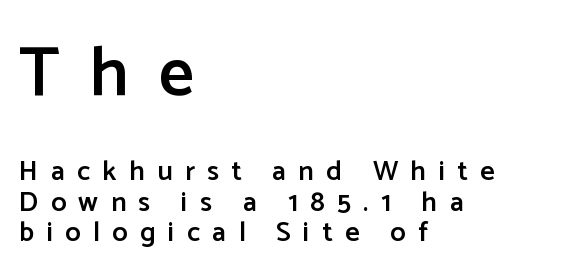
Q: Is the text bold? A: Semi-bold.
Q: Is the text italic (slanted)? A: No, it is upright.
Q: Is the typeface a serif or a sans-serif typeface? A: Sans-serif.
Q: Is the text underlined? A: No.
Q: How is the paragraph aligned? A: Left-aligned.
Q: Is the spacing between letters normal or unusually wide? A: Unusually wide.
Q: Is the spacing between lines tight, normal or loose? A: Tight.
Q: Which block of text is set in a larger size, the first (top) or the second (bottom)? A: The first (top) one.
Q: Width (condensed, normal, or wide)? A: Normal.
Q: Stroke contrast? A: Low.
Q: x-height? A: Medium.
Q: Monospaced? A: No.
